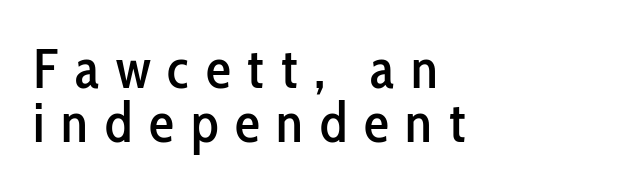
Q: Is the text italic (slanted)? A: No, it is upright.
Q: Is the typeface a serif or a sans-serif typeface? A: Sans-serif.
Q: Is the text underlined? A: No.
Q: How is the paragraph aligned? A: Left-aligned.
Q: Is the spacing between letters normal or unusually wide? A: Unusually wide.
Q: Is the spacing between lines tight, normal or loose? A: Tight.
Q: Width (condensed, normal, or wide)? A: Condensed.
Q: Stroke contrast? A: Low.
Q: x-height? A: Medium.
Q: Monospaced? A: No.
